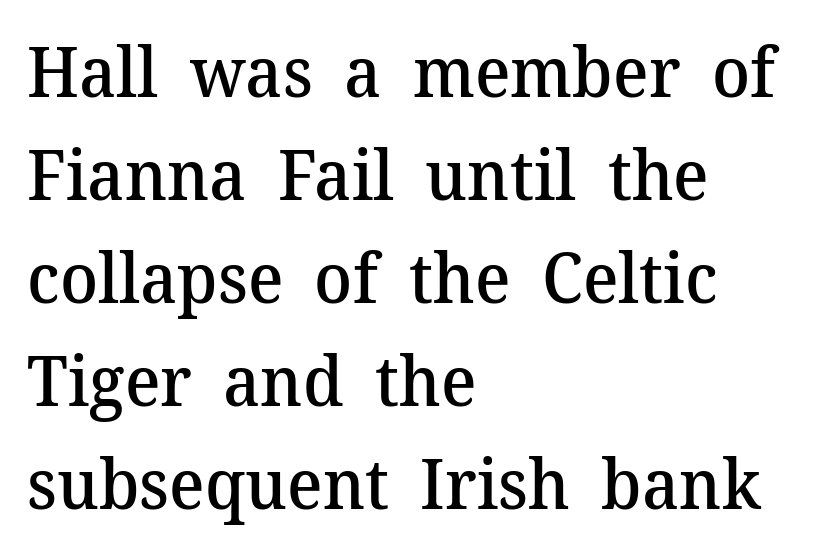
{"serif": "yes", "italic": "no", "bold": "semi", "weight": "semibold", "width": "normal", "stroke_contrast": "medium", "x_height": "medium", "monospaced": "no", "underline": "no", "align": "left", "line_spacing": "normal", "line_spacing_ratio": 1.47, "letter_spacing": "normal", "letter_spacing_em": 0.0, "glyph_px": 70}
